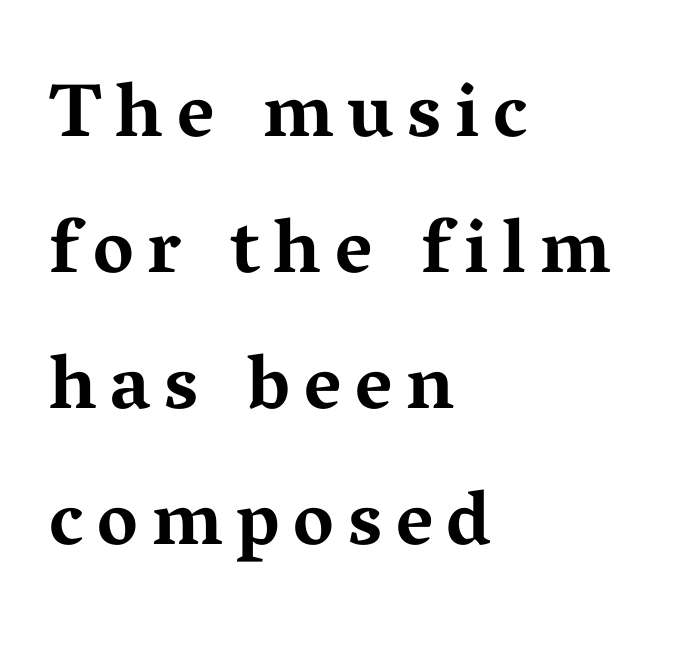
{"serif": "yes", "italic": "no", "bold": "yes", "weight": "bold", "width": "wide", "stroke_contrast": "medium", "x_height": "medium", "monospaced": "no", "underline": "no", "align": "left", "line_spacing_ratio": 1.79, "glyph_px": 76}
